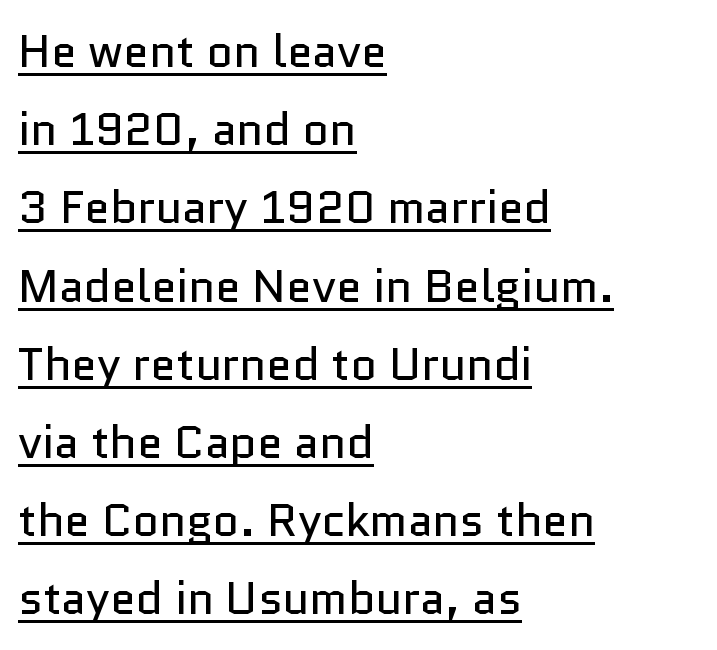
The paragraph has a hard left edge and a soft right edge. Successive baselines arrive at the customary interval. Posture: upright roman. Spacing verdict: proportional, widths tailored to each character.
